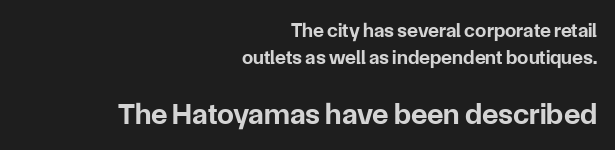
The letters sit at their default tracking, neither squeezed nor spread. One glance says typical: line gaps are just what's usual. Rendered with straight, roman letterforms. These lines are rendered in a variable-pitch font.
